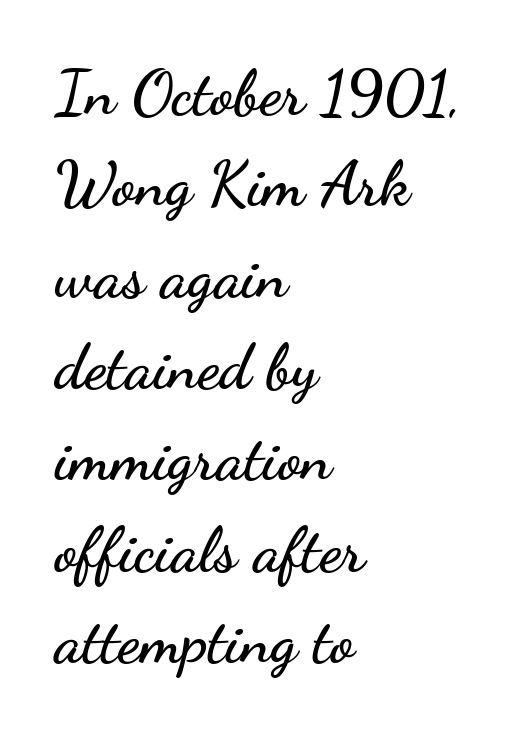
{"serif": "no", "width": "wide", "stroke_contrast": "low", "x_height": "small", "monospaced": "no", "underline": "no", "align": "left", "line_spacing": "normal", "line_spacing_ratio": 1.45, "letter_spacing": "normal", "letter_spacing_em": 0.0, "glyph_px": 63}
